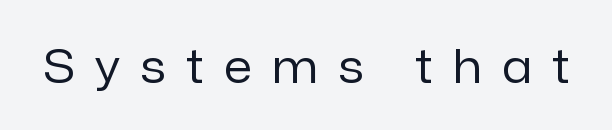
Letter spacing: wide. The weight tops out at a normal text grade. Think of a printed novel: that variable character pitch is what you see here. The space beneath each line is pristine and unruled. The font family rendered here belongs to the sans-serif group. Ascenders rise straight up at ninety degrees.
